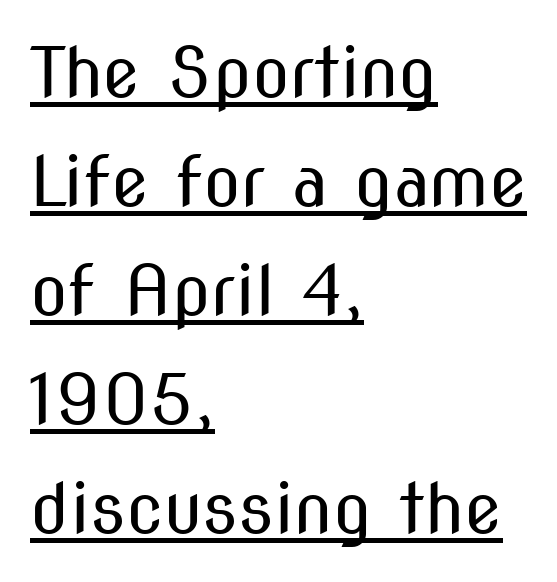
Q: Is the text bold? A: No.
Q: Is the text italic (slanted)? A: No, it is upright.
Q: Is the typeface a serif or a sans-serif typeface? A: Sans-serif.
Q: Is the text underlined? A: Yes.
Q: How is the paragraph aligned? A: Left-aligned.
Q: Is the spacing between letters normal or unusually wide? A: Normal.
Q: Is the spacing between lines tight, normal or loose? A: Normal.
Q: Width (condensed, normal, or wide)? A: Condensed.
Q: Stroke contrast? A: Medium.
Q: x-height? A: Medium.
Q: Monospaced? A: No.
